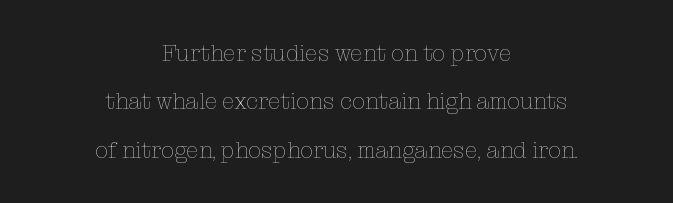
Default kerning and tracking; the words read as compact shapes. The passage shown stacks its lines with a broad gap. Each row of text sits above clean, open space. Counters stay open thanks to moderate or lighter strokes. Casual observation: everything's sitting right in the middle.
